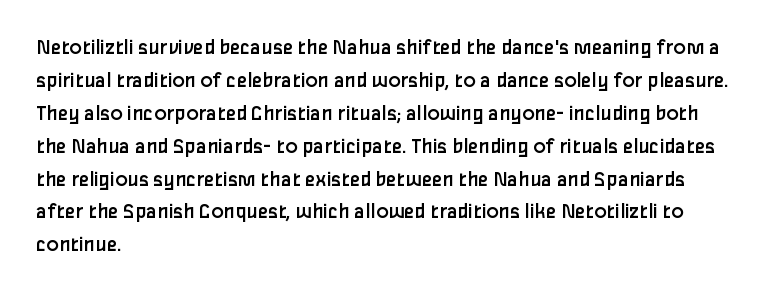
Honestly, the row spacing looks completely unremarkable. Caption: face not bold, strokes unweighted. Posture: vertical. This rendering features lettering with no underline. The setting favours the left margin, as ordinary paragraphs usually do.
